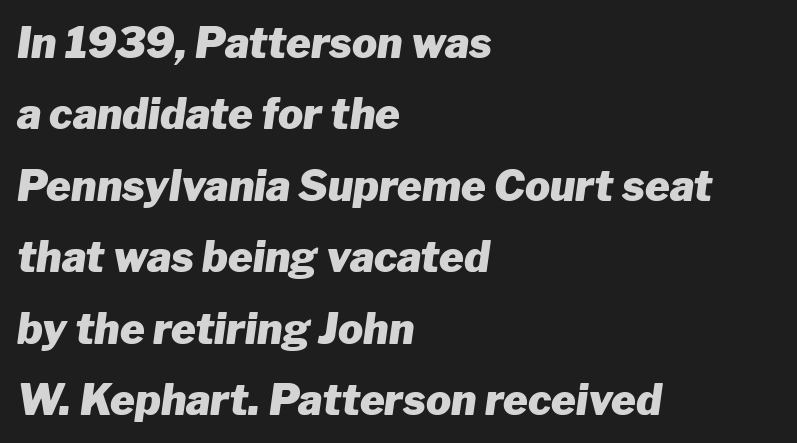
Q: Is the text bold? A: Yes.
Q: Is the text italic (slanted)? A: Yes, it leans right by about 8 degrees.
Q: Is the text underlined? A: No.
Q: How is the paragraph aligned? A: Left-aligned.
Q: Is the spacing between letters normal or unusually wide? A: Normal.
Q: Is the spacing between lines tight, normal or loose? A: Normal.
Q: Width (condensed, normal, or wide)? A: Normal.
Q: Stroke contrast? A: Low.
Q: x-height? A: Medium.
Q: Monospaced? A: No.
